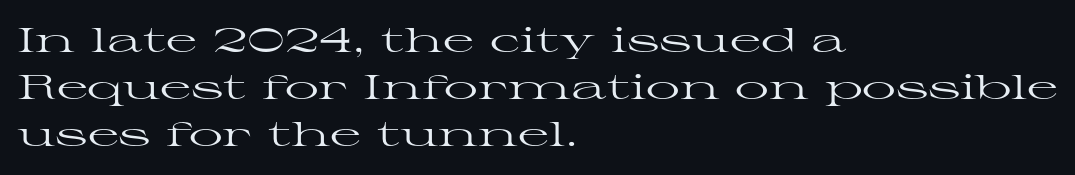
The image shows 34 px regular-weight, wide serif type, upright; set left-aligned, normal line spacing (1.38x), normal letter spacing, not underlined; high stroke contrast and a medium x-height.
